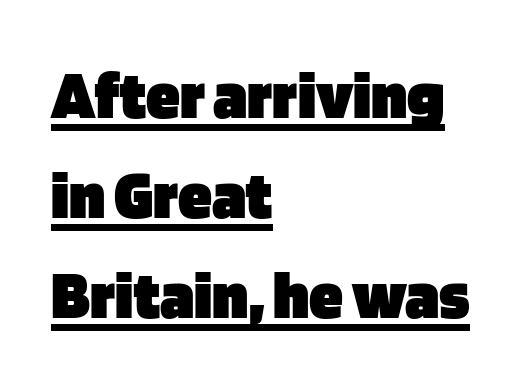
Regular leading. The ragged edge is on the right, which tells us the setting is flush left. The face used here is proportionally spaced, like ordinary book or web type. If you drew a line through each stem, it would be perfectly vertical. The characters display no serif detailing; their extremities are plain.
